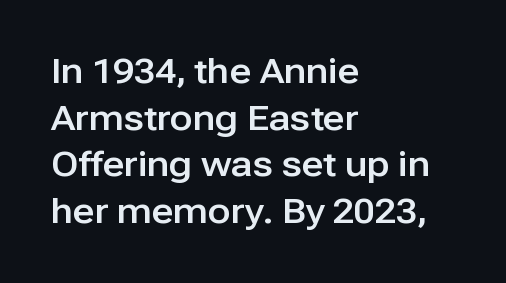
The image shows 34 px sans-serif type, upright; set left-aligned, normal line spacing (1.37x), normal letter spacing, not underlined; low stroke contrast and a medium x-height.
